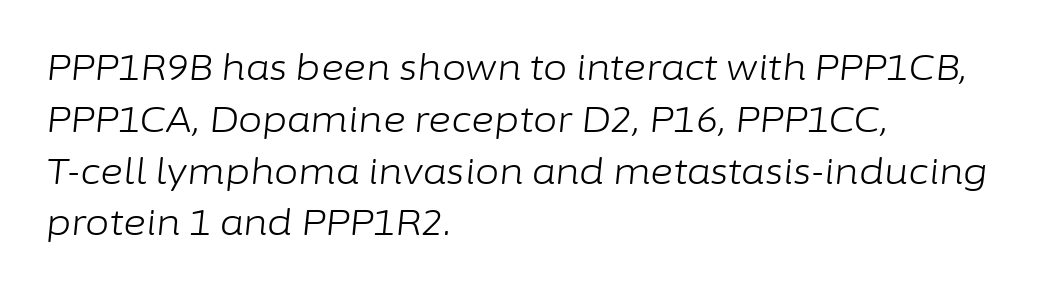
Q: Is the text bold? A: No.
Q: Is the text italic (slanted)? A: Yes, it leans right by about 6 degrees.
Q: Is the text underlined? A: No.
Q: How is the paragraph aligned? A: Left-aligned.
Q: Is the spacing between letters normal or unusually wide? A: Normal.
Q: Is the spacing between lines tight, normal or loose? A: Normal.
Q: Width (condensed, normal, or wide)? A: Normal.
Q: Stroke contrast? A: Low.
Q: x-height? A: Medium.
Q: Monospaced? A: No.
